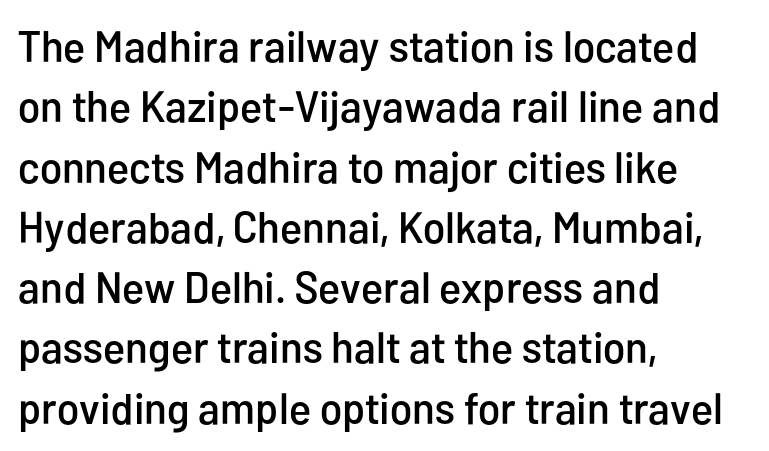
Q: Is the text italic (slanted)? A: No, it is upright.
Q: Is the typeface a serif or a sans-serif typeface? A: Sans-serif.
Q: Is the text underlined? A: No.
Q: How is the paragraph aligned? A: Left-aligned.
Q: Is the spacing between letters normal or unusually wide? A: Normal.
Q: Is the spacing between lines tight, normal or loose? A: Normal.
Q: Width (condensed, normal, or wide)? A: Condensed.
Q: Stroke contrast? A: Low.
Q: x-height? A: Medium.
Q: Monospaced? A: No.
